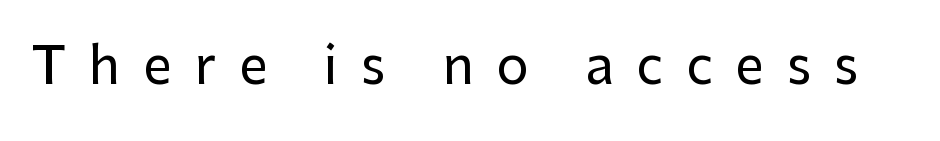
Italic: no, the glyphs are upright roman. The rendering uses natural spacing where letterforms have individual widths. The horizontal fit of the characters is loose and conspicuously gappy. A clean baseline with only descenders dipping below it. Serif or sans? Sans — the stroke terminals are bare.
